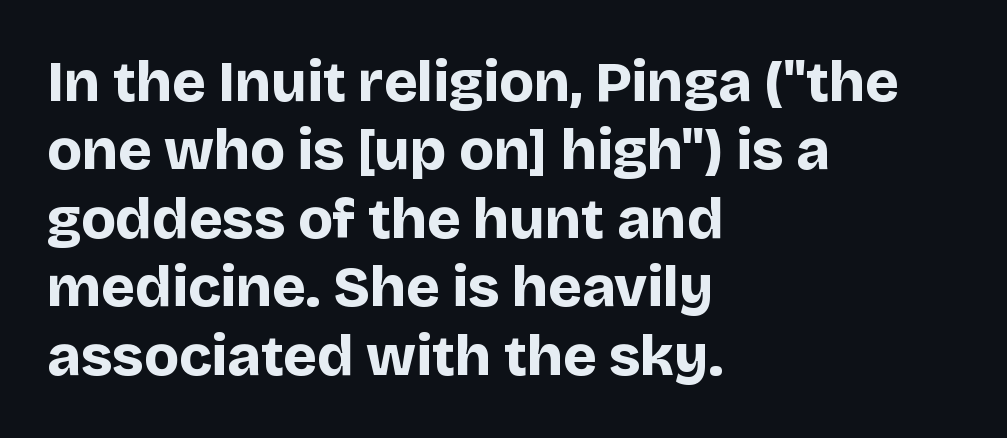
The image shows 57 px bold sans-serif type, upright; set left-aligned, line spacing 1.2x, normal letter spacing, not underlined; low stroke contrast and a large x-height.
